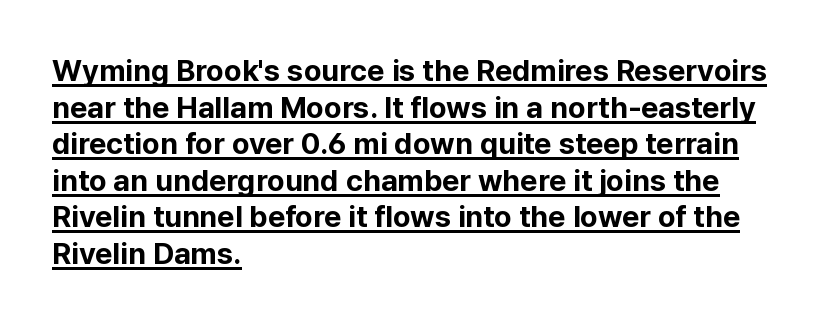
Q: Is the text bold? A: Yes.
Q: Is the text italic (slanted)? A: No, it is upright.
Q: Is the typeface a serif or a sans-serif typeface? A: Sans-serif.
Q: Is the text underlined? A: Yes.
Q: How is the paragraph aligned? A: Left-aligned.
Q: Is the spacing between letters normal or unusually wide? A: Normal.
Q: Width (condensed, normal, or wide)? A: Normal.
Q: Stroke contrast? A: Low.
Q: x-height? A: Medium.
Q: Monospaced? A: No.
